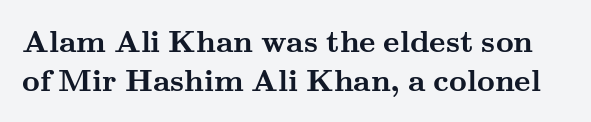
{"serif": "yes", "italic": "no", "bold": "yes", "weight": "semibold", "width": "wide", "stroke_contrast": "medium", "x_height": "small", "monospaced": "no", "underline": "no", "line_spacing": "normal", "line_spacing_ratio": 1.25, "letter_spacing": "normal", "letter_spacing_em": 0.0, "glyph_px": 31}
